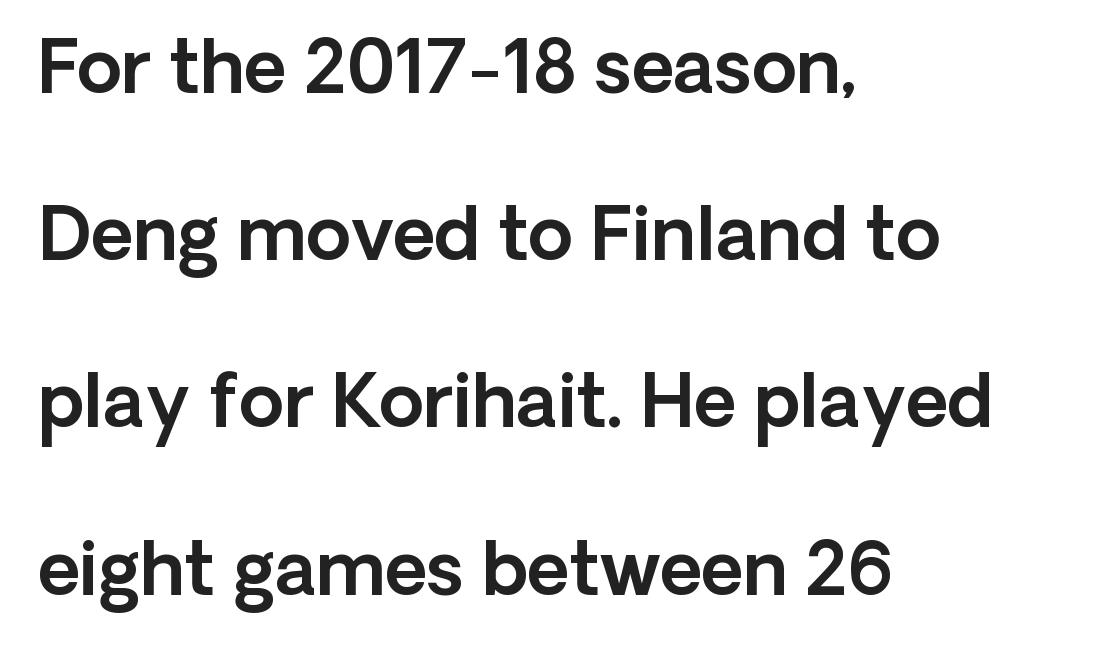
The image shows 73 px sans-serif type, upright; set left-aligned, loose line spacing (2.29x), normal letter spacing, not underlined; a medium x-height.
